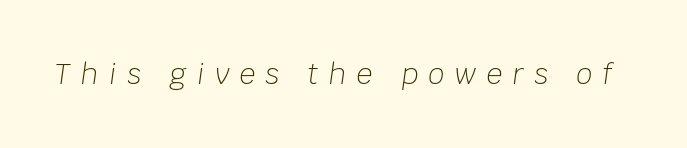
Q: Is the text bold? A: No.
Q: Is the text italic (slanted)? A: Yes, it leans right by about 8 degrees.
Q: Is the text underlined? A: No.
Q: Is the spacing between letters normal or unusually wide? A: Unusually wide.
Q: Width (condensed, normal, or wide)? A: Normal.
Q: Stroke contrast? A: Low.
Q: x-height? A: Large.
Q: Monospaced? A: No.
